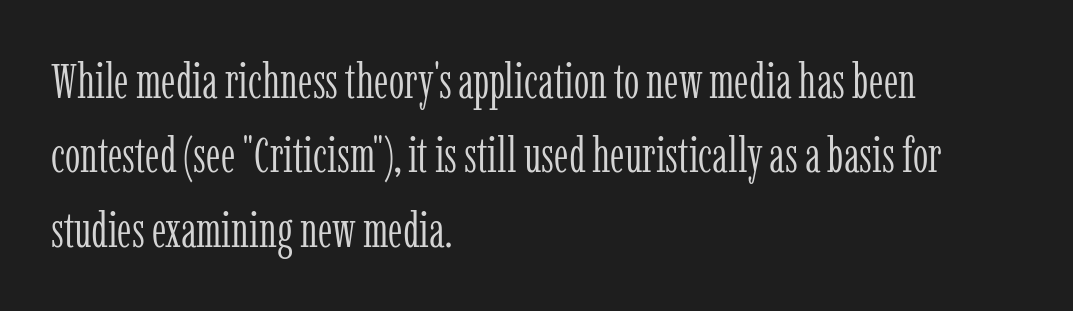
{"serif": "yes", "italic": "no", "bold": "no", "weight": "light", "width": "condensed", "stroke_contrast": "low", "x_height": "medium", "monospaced": "no", "underline": "no", "align": "left", "line_spacing": "normal", "line_spacing_ratio": 1.52, "letter_spacing": "normal", "letter_spacing_em": 0.0, "glyph_px": 49}
